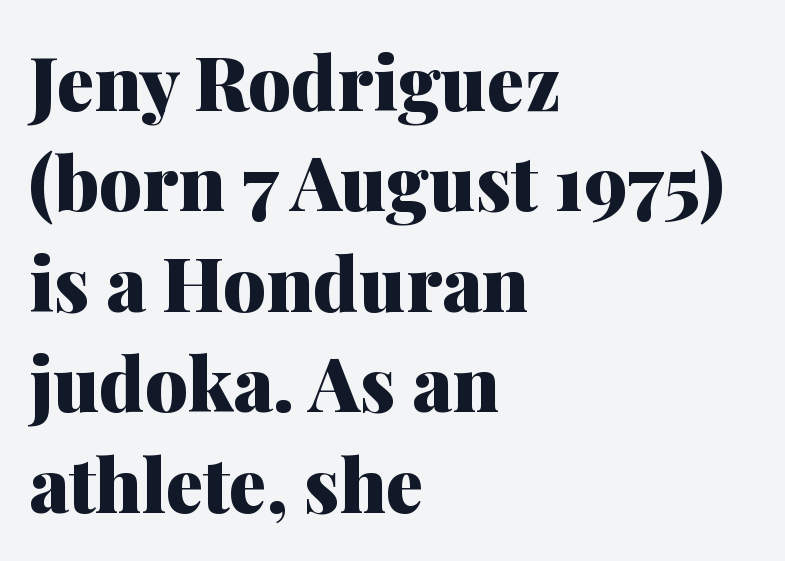
Posture: upright roman. The passage shown stacks its lines at a standard gap. Descenders hang freely into open space. Pretty heavy lettering here — definitely bold. Caption: multi-line text, flush left, ragged right.
